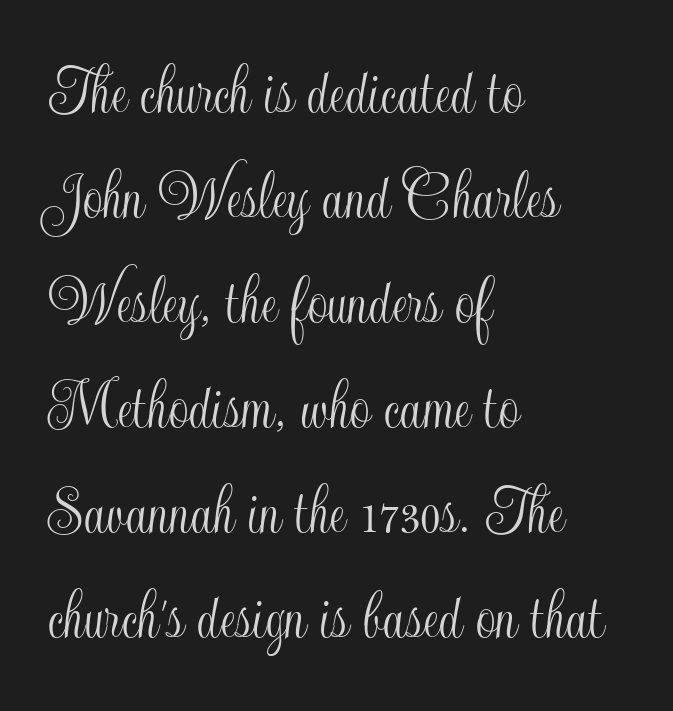
{"width": "condensed", "x_height": "small", "monospaced": "no", "underline": "no", "align": "left", "line_spacing": "normal", "line_spacing_ratio": 1.48, "letter_spacing": "normal", "letter_spacing_em": 0.0, "glyph_px": 71}
